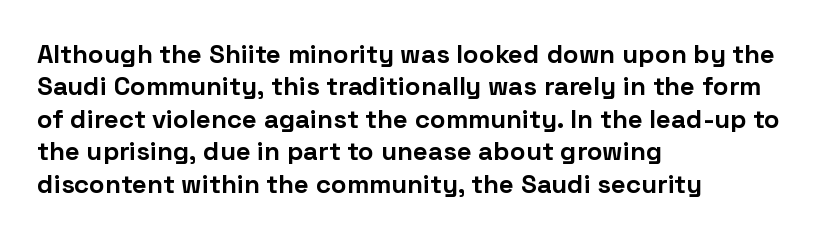
The image shows 26 px bold type, upright; set left-aligned, normal line spacing (1.25x), normal letter spacing, not underlined.
